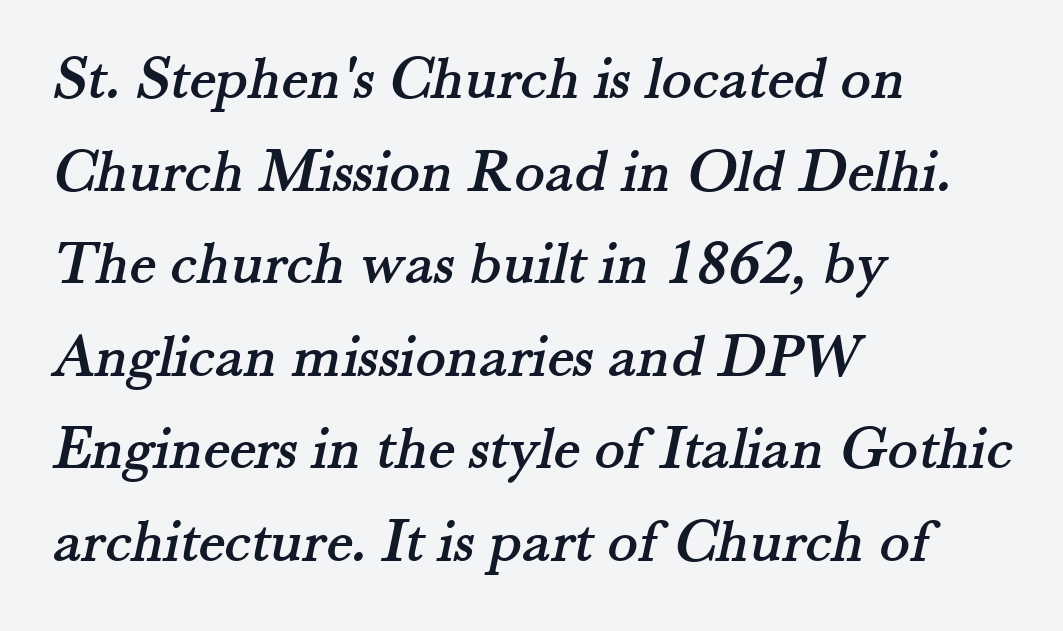
Q: Is the typeface a serif or a sans-serif typeface? A: Serif.
Q: Is the text underlined? A: No.
Q: How is the paragraph aligned? A: Left-aligned.
Q: Is the spacing between letters normal or unusually wide? A: Normal.
Q: Is the spacing between lines tight, normal or loose? A: Normal.
Q: Width (condensed, normal, or wide)? A: Normal.
Q: Stroke contrast? A: Medium.
Q: x-height? A: Small.
Q: Monospaced? A: No.
